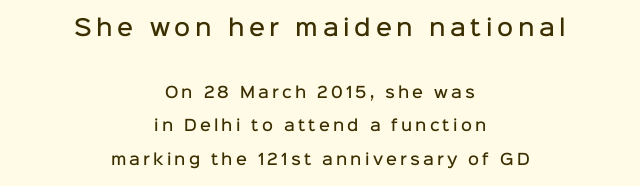
The image shows 22 px text type, upright; set centered, loose line spacing (2.23x), unusually wide letter spacing (+0.21 em), not underlined; the first (top) block is 1.47x larger.
